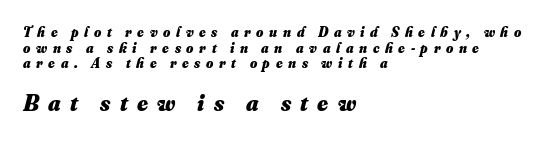
Type size steps up from the first block to the second. The passage shown stacks its lines with hardly any gap. As a designer I'd log this as weight 700, bold. Check the space under the baseline: it is left empty. Letter spacing: wide.
